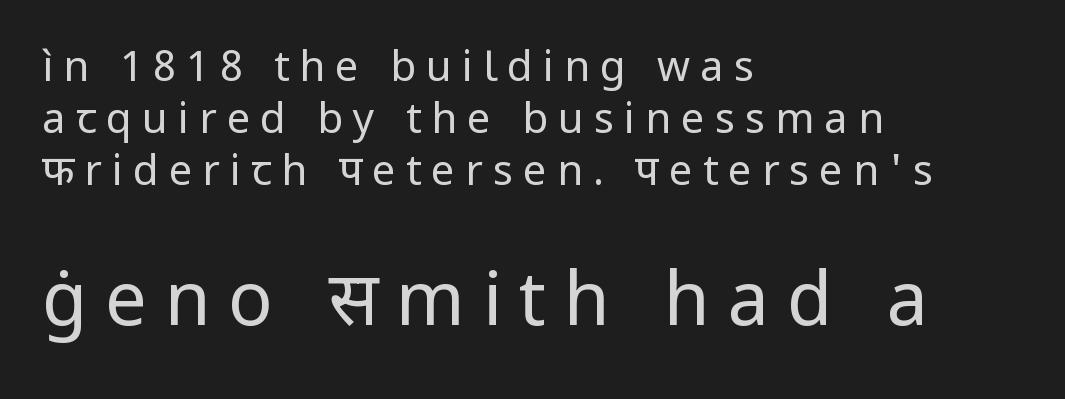
{"serif": "no", "italic": "no", "bold": "no", "weight": "regular", "width": "normal", "stroke_contrast": "low", "x_height": "medium", "monospaced": "no", "underline": "no", "align": "left", "line_spacing_ratio": 1.24, "letter_spacing": "wide", "letter_spacing_em": 0.24, "larger_block": "second", "size_ratio": 1.76, "glyph_px": 74}
